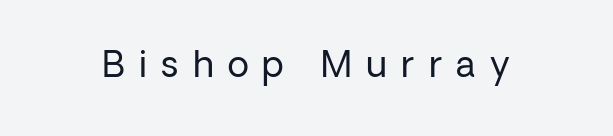
Q: Is the text bold? A: No.
Q: Is the text italic (slanted)? A: No, it is upright.
Q: Is the typeface a serif or a sans-serif typeface? A: Sans-serif.
Q: Is the text underlined? A: No.
Q: Is the spacing between letters normal or unusually wide? A: Unusually wide.
Q: Width (condensed, normal, or wide)? A: Normal.
Q: Stroke contrast? A: Low.
Q: x-height? A: Medium.
Q: Monospaced? A: No.
